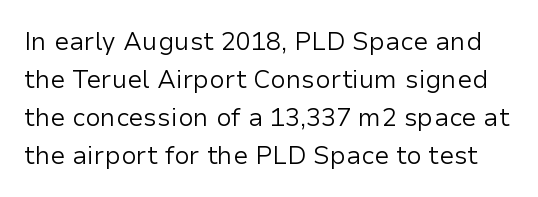
The vertical gap from one line to the next is medium. The foot of each line stays bare and open. Notice how the stems are strictly vertical — no italics here. Default kerning and tracking; the words read as compact shapes.
